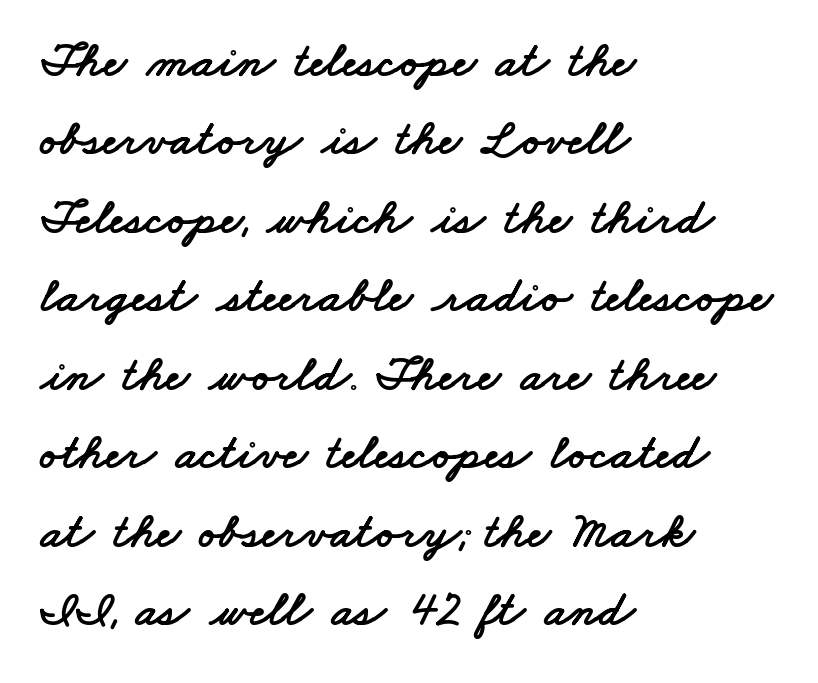
The image shows 50 px wide sans-serif type; set left-aligned, normal line spacing (1.57x), normal letter spacing, not underlined; low stroke contrast and a small x-height.
